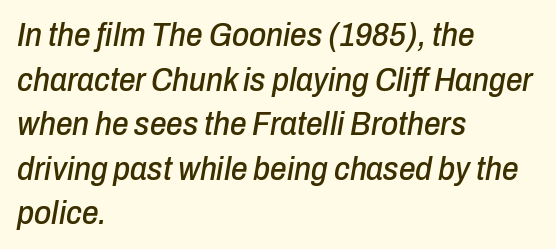
{"italic": "yes", "lean": "right", "slant_degrees": 10, "width": "condensed", "stroke_contrast": "low", "x_height": "medium", "monospaced": "no", "underline": "no", "align": "left", "line_spacing": "normal", "line_spacing_ratio": 1.35, "letter_spacing": "normal", "letter_spacing_em": 0.0, "glyph_px": 33}
